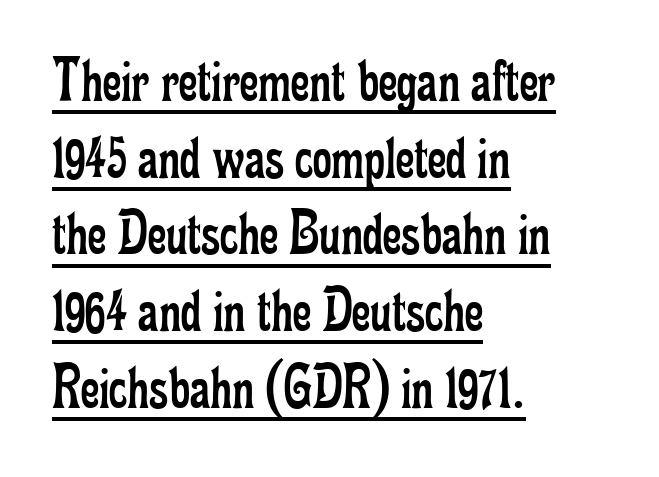
{"serif": "yes", "italic": "no", "bold": "no", "weight": "regular", "width": "condensed", "stroke_contrast": "low", "x_height": "small", "monospaced": "no", "underline": "yes", "align": "left", "line_spacing_ratio": 1.18, "letter_spacing": "normal", "letter_spacing_em": 0.0, "glyph_px": 65}
